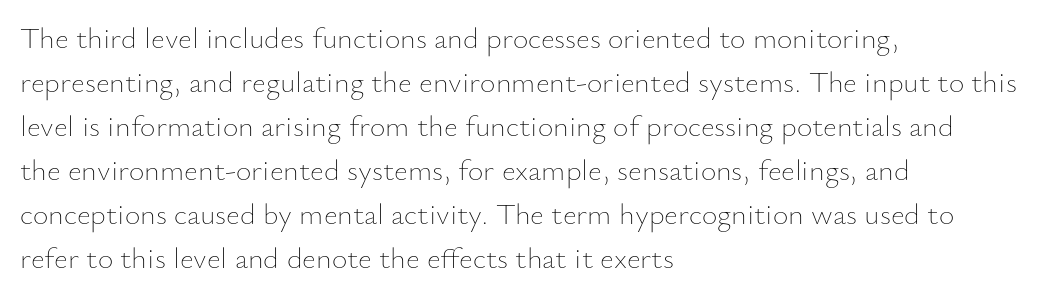
The image shows 30 px thin type, upright; set left-aligned, normal line spacing (1.47x), normal letter spacing, not underlined; low stroke contrast and a small x-height.
